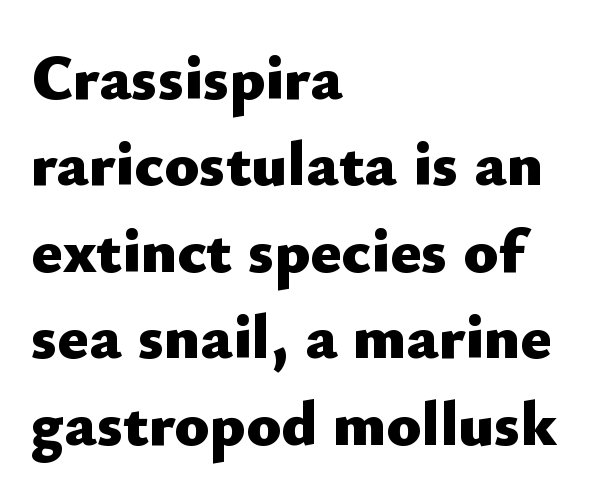
The image shows 64 px heavy sans-serif type, upright; set left-aligned, normal line spacing (1.35x), normal letter spacing, not underlined; low stroke contrast and a small x-height.
